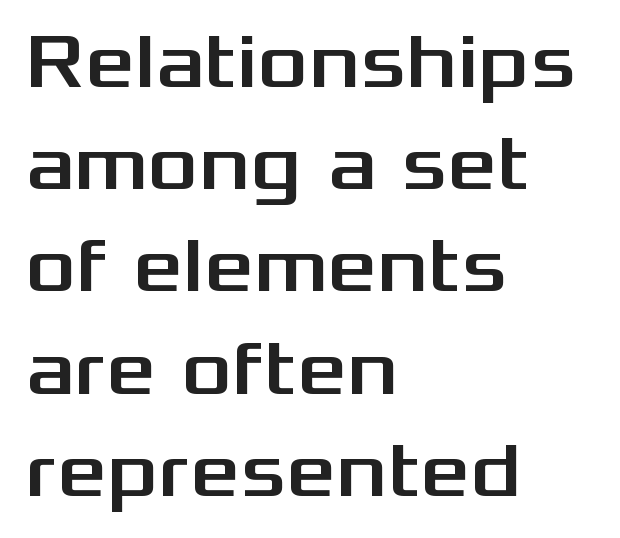
{"serif": "no", "italic": "no", "width": "wide", "stroke_contrast": "medium", "x_height": "medium", "monospaced": "no", "underline": "no", "align": "left", "line_spacing": "normal", "line_spacing_ratio": 1.31, "letter_spacing": "normal", "letter_spacing_em": 0.0, "glyph_px": 78}
